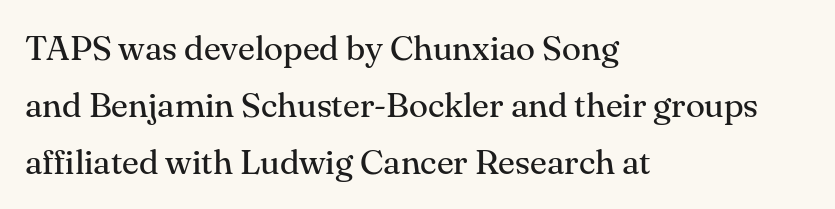
The image shows 35 px regular-weight serif type, upright; set left-aligned, normal line spacing (1.63x), normal letter spacing, not underlined; medium stroke contrast and a small x-height.
